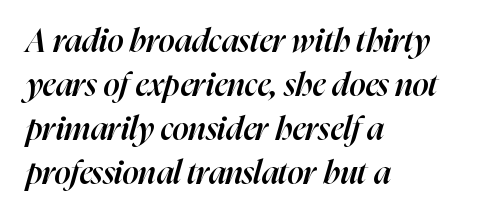
A typesetter would call this proportional, since set widths differ per character. Descenders hang freely into open space. How heavy is the stroke? Medium-heavy — a semibold, shy of bold. The rendering anchors every line to the left-hand side. The face used here is rendered with its standard letterfit. Compared with ordinary roman type, these characters are visibly tilted.
